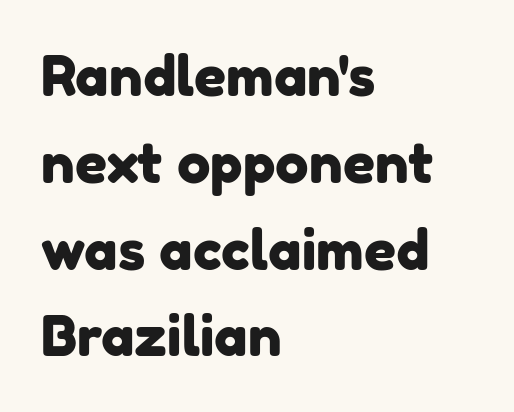
The image shows 56 px sans-serif type; set left-aligned, normal line spacing (1.55x), normal letter spacing, not underlined; low stroke contrast and a medium x-height.
